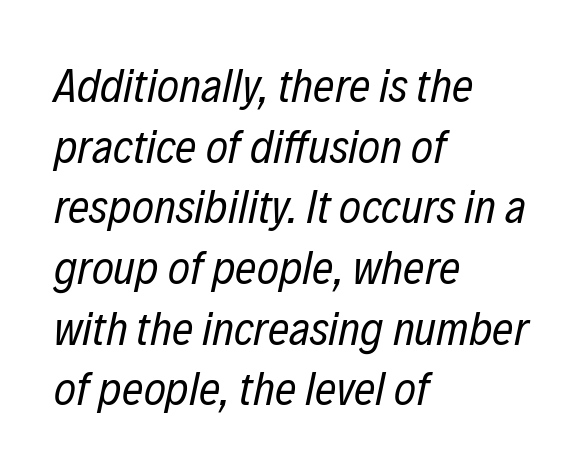
The specimen reads as italic at a glance. The text block is weighted toward the left margin, trailing off unevenly rightward. Summary of weight: not heavy and not bold. Between one letter and the next there's only the usual sliver of space.
